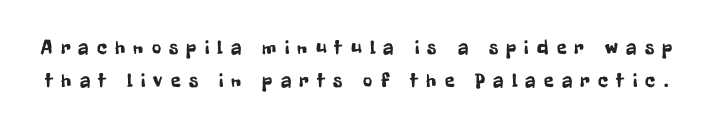
Q: Is the text italic (slanted)? A: No, it is upright.
Q: Is the text underlined? A: No.
Q: Is the spacing between letters normal or unusually wide? A: Unusually wide.
Q: Is the spacing between lines tight, normal or loose? A: Normal.
